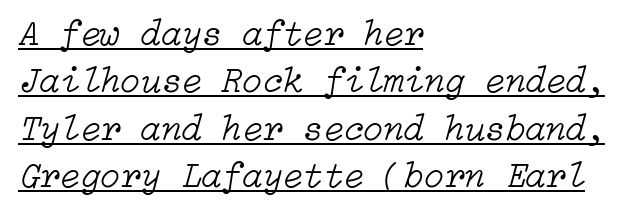
{"italic": "yes", "lean": "right", "slant_degrees": 15, "bold": "no", "weight": "light", "width": "normal", "stroke_contrast": "low", "x_height": "medium", "underline": "yes", "align": "left", "line_spacing": "normal", "line_spacing_ratio": 1.28, "letter_spacing": "normal", "letter_spacing_em": 0.0, "glyph_px": 37}
